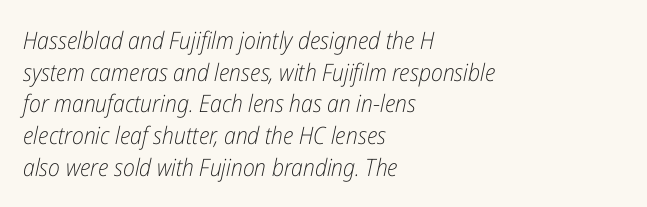
Q: Is the text bold? A: No.
Q: Is the text italic (slanted)? A: Yes, it leans right by about 12 degrees.
Q: Is the text underlined? A: No.
Q: How is the paragraph aligned? A: Left-aligned.
Q: Is the spacing between letters normal or unusually wide? A: Normal.
Q: Is the spacing between lines tight, normal or loose? A: Normal.
